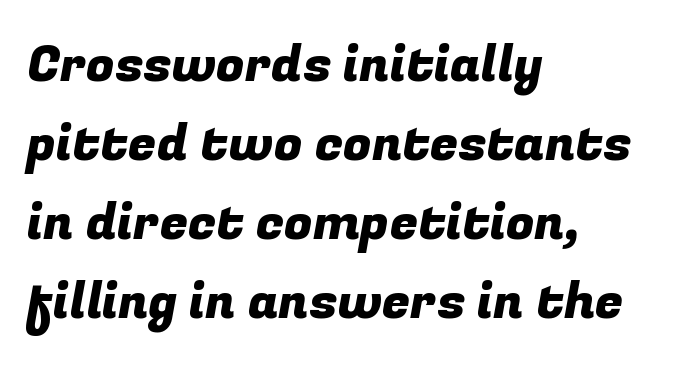
The image shows 51 px sans-serif type; set left-aligned, normal line spacing (1.55x), normal letter spacing, not underlined; low stroke contrast and a medium x-height.
